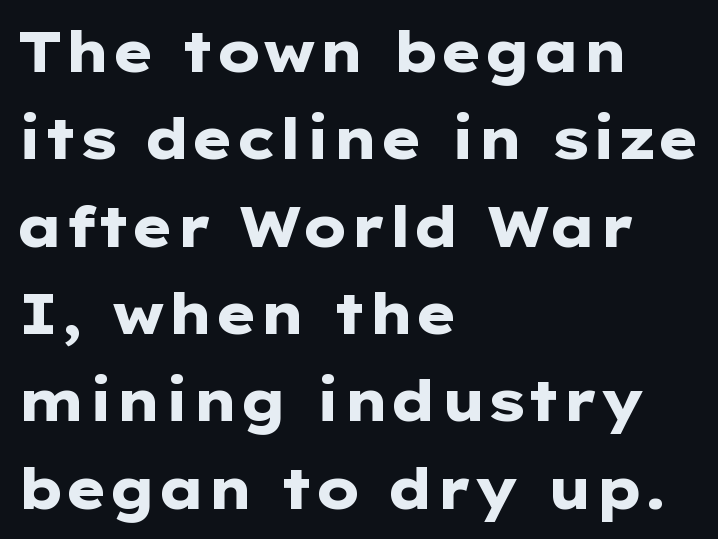
The font family rendered here belongs to the sans-serif group. Short note: letters normally spaced. The leading is moderate, giving the passage an even texture. The rendering uses natural spacing where letterforms have individual widths.
